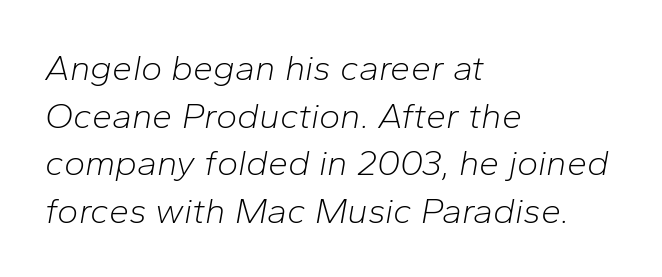
The image shows 36 px light type, italic (leaning right); set left-aligned, normal line spacing (1.32x), normal letter spacing, not underlined; low stroke contrast and a medium x-height.
